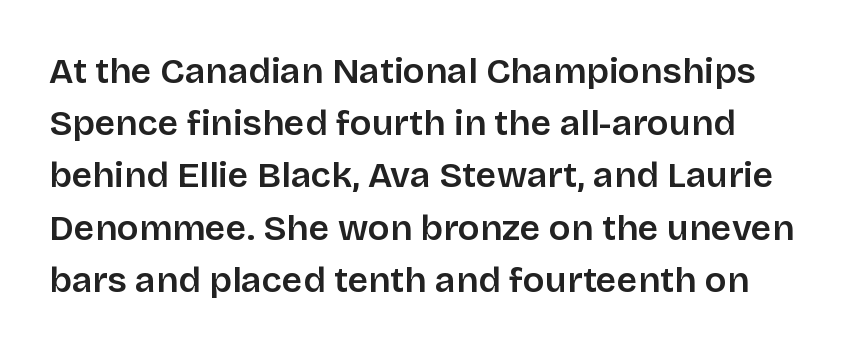
{"serif": "no", "italic": "no", "bold": "semi", "weight": "semibold", "width": "normal", "stroke_contrast": "low", "x_height": "large", "monospaced": "no", "underline": "no", "line_spacing": "normal", "line_spacing_ratio": 1.45, "letter_spacing": "normal", "letter_spacing_em": 0.0, "glyph_px": 36}
